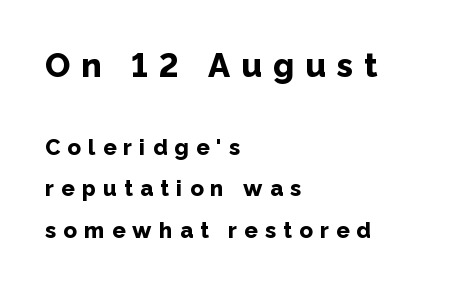
Compare the two chunks: the upper has the greater cap height. Does the weight exceed regular? Yes, all the way to bold. Lines of text with bare space underneath. Here the designer chose a conventional face with non-uniform glyph widths.
